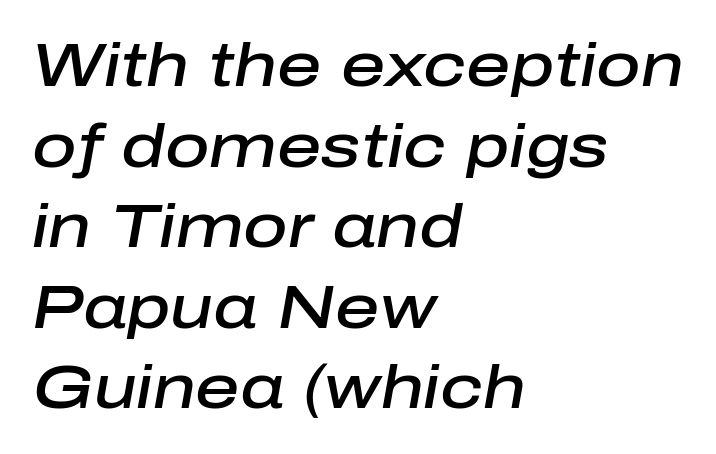
The image shows 61 px semibold type, italic (leaning right); set left-aligned, normal line spacing (1.32x), normal letter spacing, not underlined; low stroke contrast and a medium x-height.
